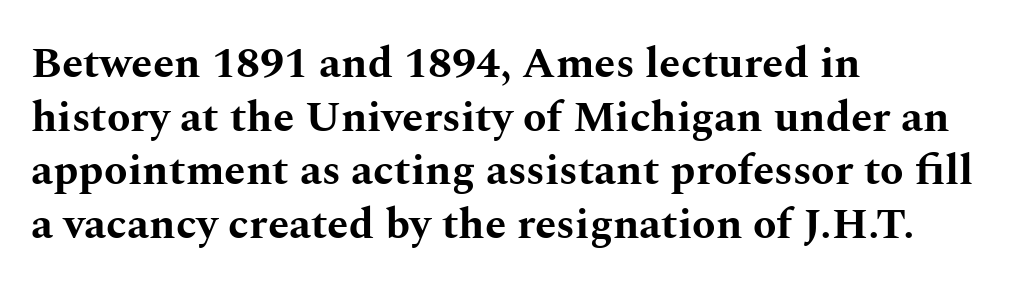
The image shows 43 px bold, wide serif type, upright; set left-aligned, normal line spacing (1.25x), normal letter spacing, not underlined; medium stroke contrast and a medium x-height.
